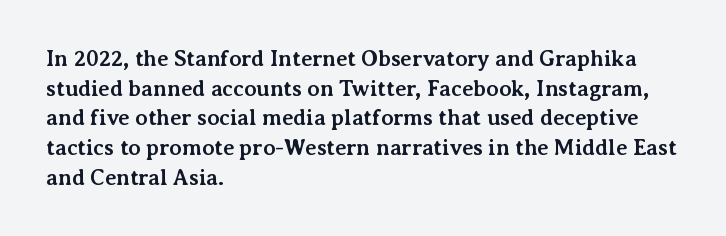
{"italic": "no", "bold": "yes", "underline": "no", "align": "left", "line_spacing": "normal", "line_spacing_ratio": 1.35, "letter_spacing": "normal", "letter_spacing_em": 0.0, "glyph_px": 22}
